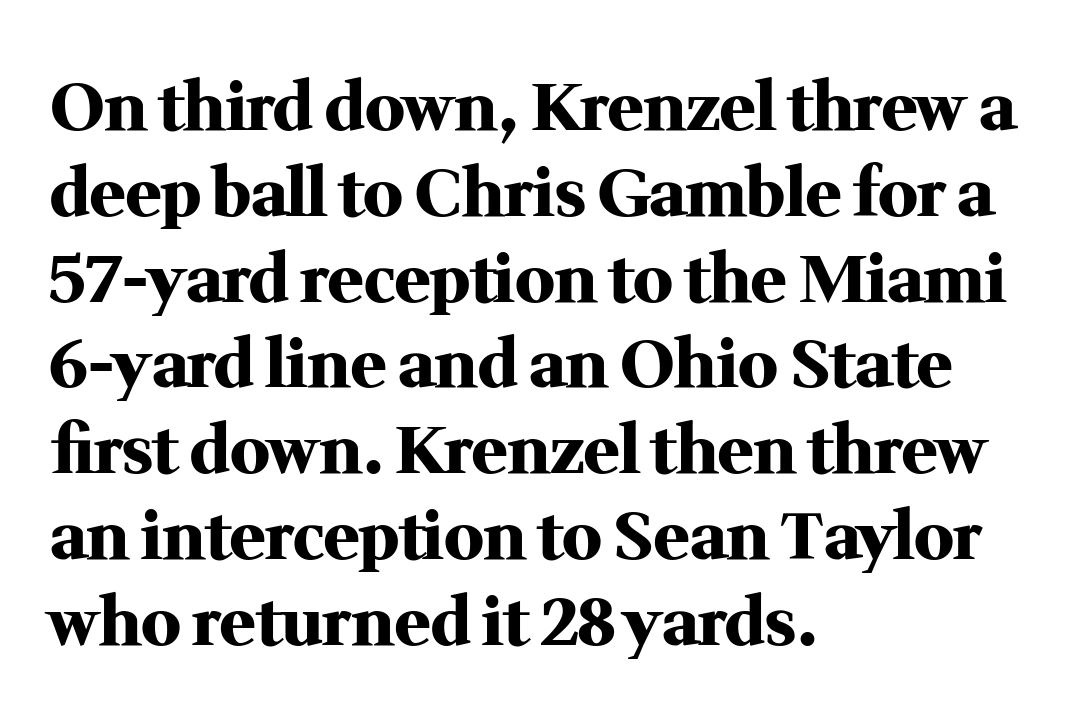
{"serif": "yes", "italic": "no", "bold": "yes", "weight": "heavy", "width": "normal", "stroke_contrast": "medium", "x_height": "medium", "monospaced": "no", "underline": "no", "align": "left", "line_spacing": "normal", "line_spacing_ratio": 1.3, "letter_spacing": "normal", "letter_spacing_em": 0.0, "glyph_px": 66}
